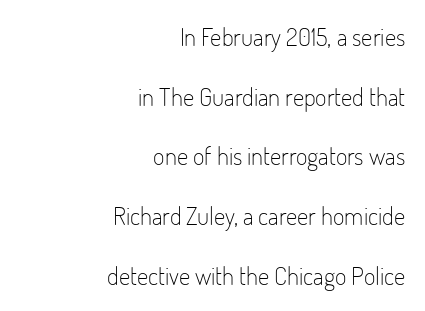
{"italic": "no", "bold": "no", "underline": "no", "align": "right", "line_spacing": "loose", "line_spacing_ratio": 2.39, "letter_spacing": "normal", "letter_spacing_em": 0.0, "glyph_px": 25}
